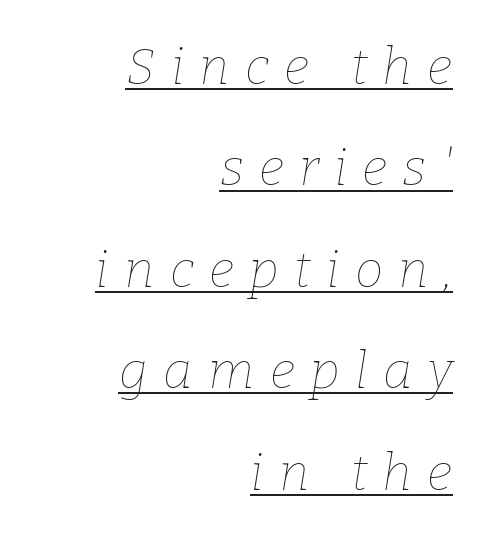
Q: Is the text bold? A: No.
Q: Is the text italic (slanted)? A: Yes, it leans right by about 9 degrees.
Q: Is the text underlined? A: Yes.
Q: How is the paragraph aligned? A: Right-aligned.
Q: Is the spacing between letters normal or unusually wide? A: Unusually wide.
Q: Is the spacing between lines tight, normal or loose? A: Loose.
Q: Width (condensed, normal, or wide)? A: Normal.
Q: Stroke contrast? A: Low.
Q: x-height? A: Medium.
Q: Monospaced? A: No.
